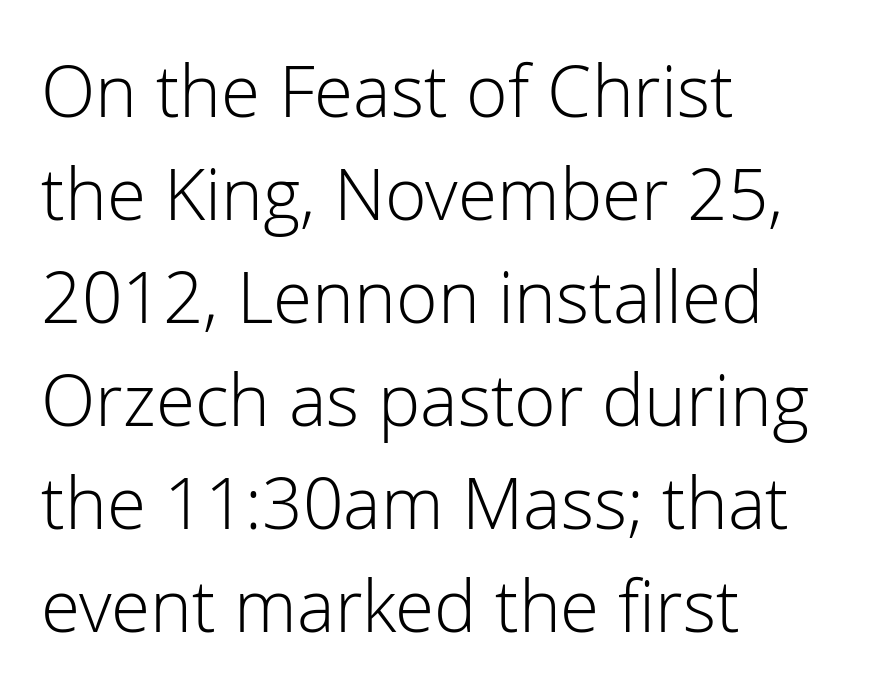
The image shows 71 px light sans-serif type, upright; set left-aligned, normal line spacing (1.45x), normal letter spacing, not underlined; low stroke contrast and a medium x-height.
